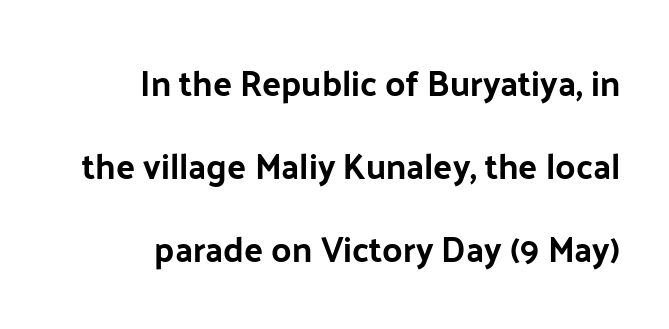
{"serif": "no", "italic": "no", "width": "normal", "stroke_contrast": "low", "x_height": "medium", "monospaced": "no", "underline": "no", "align": "right", "line_spacing": "loose", "line_spacing_ratio": 2.37, "letter_spacing": "normal", "letter_spacing_em": 0.0, "glyph_px": 35}
